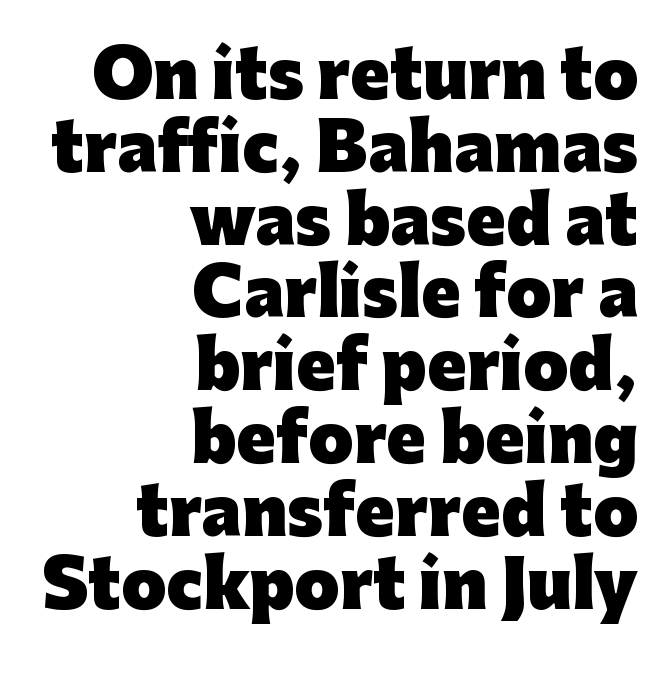
The image shows 65 px heavy sans-serif type, upright; set right-aligned, tight line spacing (1.12x), normal letter spacing, not underlined; low stroke contrast and a medium x-height.
